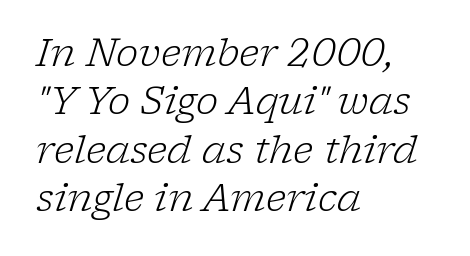
The image shows 38 px light serif type, italic (leaning right); set left-aligned, normal line spacing (1.27x), normal letter spacing, not underlined; low stroke contrast and a medium x-height.
